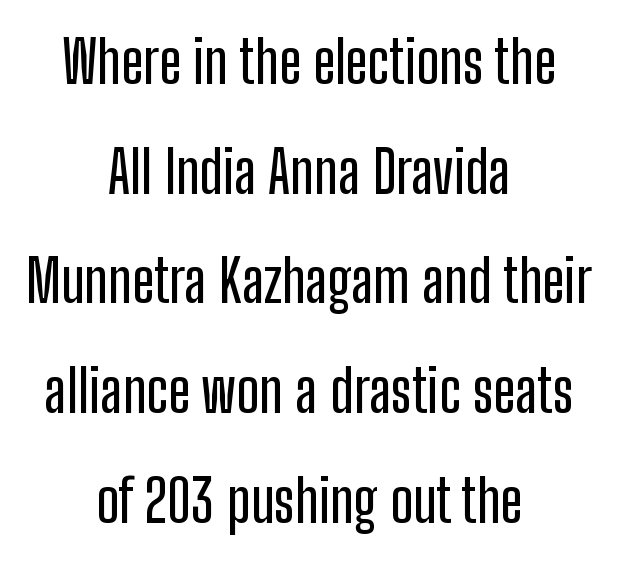
The image shows 59 px condensed sans-serif type, upright; set centered, line spacing 1.86x, normal letter spacing, not underlined; low stroke contrast and a medium x-height.
